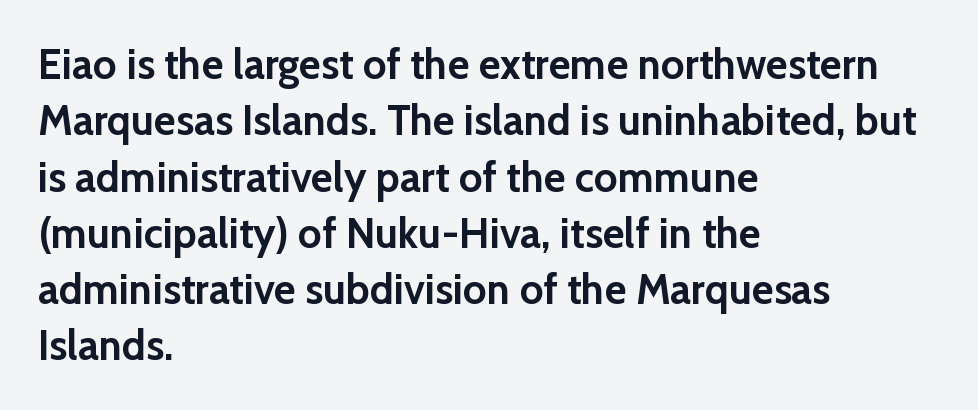
{"serif": "no", "italic": "no", "bold": "yes", "weight": "semibold", "width": "normal", "stroke_contrast": "low", "x_height": "medium", "monospaced": "no", "underline": "no", "align": "left", "line_spacing": "normal", "line_spacing_ratio": 1.34, "letter_spacing": "normal", "letter_spacing_em": 0.0, "glyph_px": 42}
